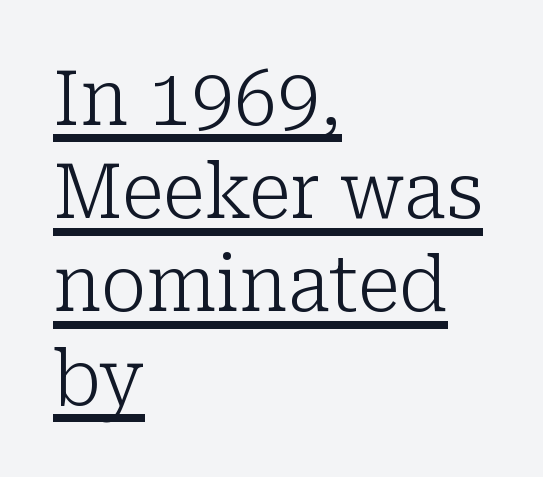
{"serif": "yes", "italic": "no", "bold": "no", "weight": "light", "width": "normal", "stroke_contrast": "low", "x_height": "medium", "monospaced": "no", "underline": "yes", "align": "left", "line_spacing_ratio": 1.21, "letter_spacing": "normal", "letter_spacing_em": 0.0, "glyph_px": 77}
